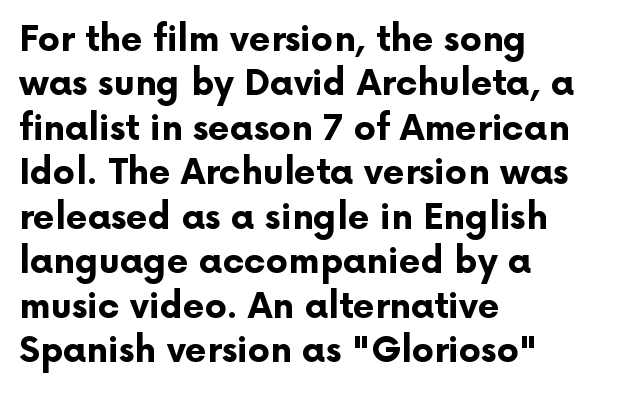
{"serif": "no", "italic": "no", "bold": "yes", "weight": "bold", "width": "normal", "stroke_contrast": "low", "x_height": "medium", "monospaced": "no", "underline": "no", "align": "left", "line_spacing": "normal", "line_spacing_ratio": 1.27, "letter_spacing": "normal", "letter_spacing_em": 0.0, "glyph_px": 35}
